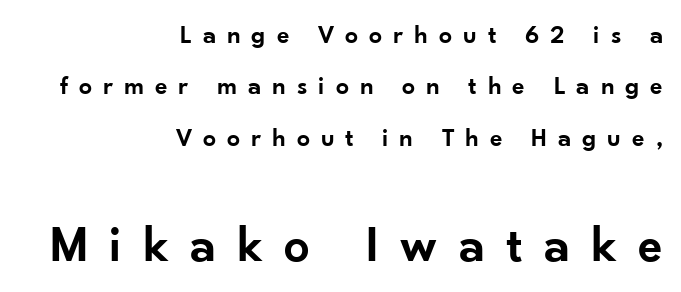
The image shows 51 px semibold sans-serif type, upright; set right-aligned, loose line spacing (1.98x), unusually wide letter spacing (+0.42 em), not underlined; the second (bottom) block is 1.96x larger; low stroke contrast and a small x-height.
